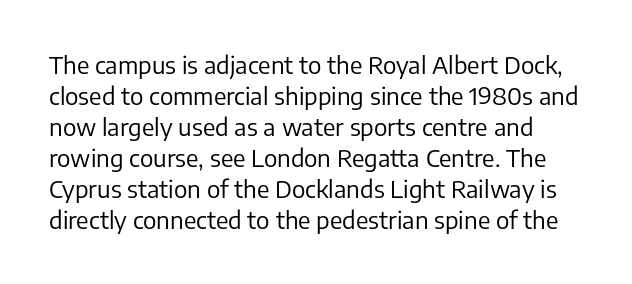
The image shows 24 px text type, upright; set normal line spacing (1.29x), normal letter spacing, not underlined.
